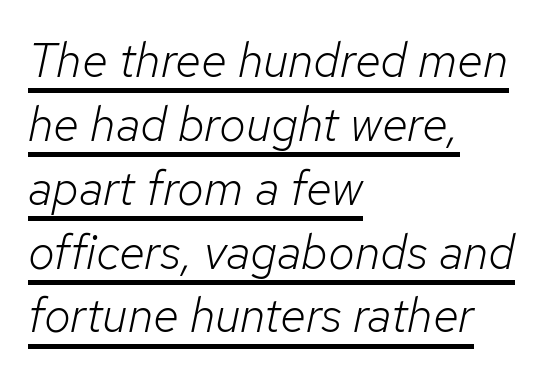
Q: Is the text bold? A: No.
Q: Is the text italic (slanted)? A: Yes, it leans right by about 12 degrees.
Q: Is the text underlined? A: Yes.
Q: How is the paragraph aligned? A: Left-aligned.
Q: Is the spacing between letters normal or unusually wide? A: Normal.
Q: Is the spacing between lines tight, normal or loose? A: Normal.
Q: Width (condensed, normal, or wide)? A: Normal.
Q: Stroke contrast? A: Low.
Q: x-height? A: Medium.
Q: Monospaced? A: No.
